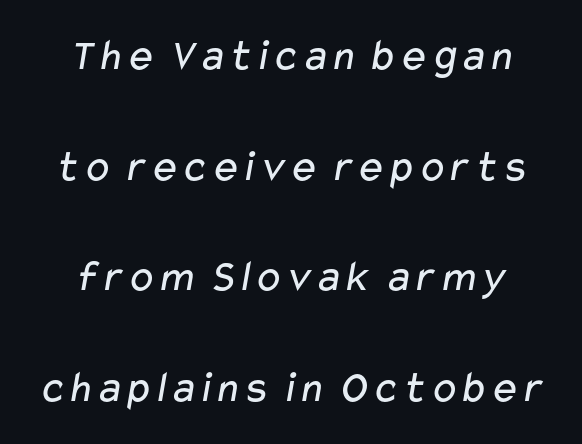
Q: Is the text bold? A: No.
Q: Is the typeface a serif or a sans-serif typeface? A: Sans-serif.
Q: Is the text underlined? A: No.
Q: Is the spacing between letters normal or unusually wide? A: Normal.
Q: Is the spacing between lines tight, normal or loose? A: Loose.
Q: Width (condensed, normal, or wide)? A: Wide.
Q: Stroke contrast? A: Low.
Q: x-height? A: Medium.
Q: Monospaced? A: No.
